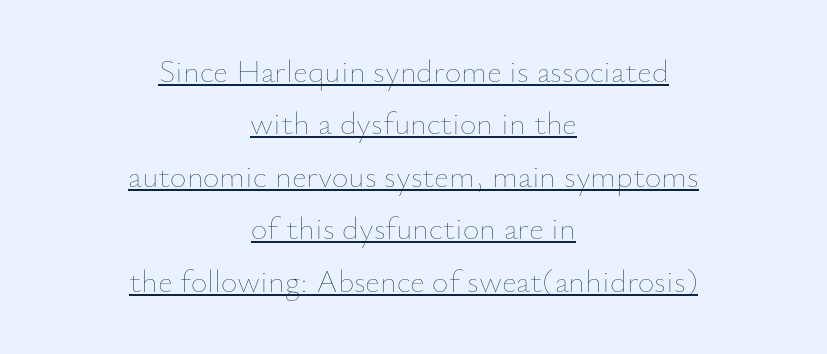
Q: Is the text bold? A: No.
Q: Is the text italic (slanted)? A: No, it is upright.
Q: Is the text underlined? A: Yes.
Q: How is the paragraph aligned? A: Centered.
Q: Is the spacing between letters normal or unusually wide? A: Normal.
Q: Is the spacing between lines tight, normal or loose? A: Normal.
Q: Width (condensed, normal, or wide)? A: Normal.
Q: Stroke contrast? A: Low.
Q: x-height? A: Small.
Q: Monospaced? A: No.
